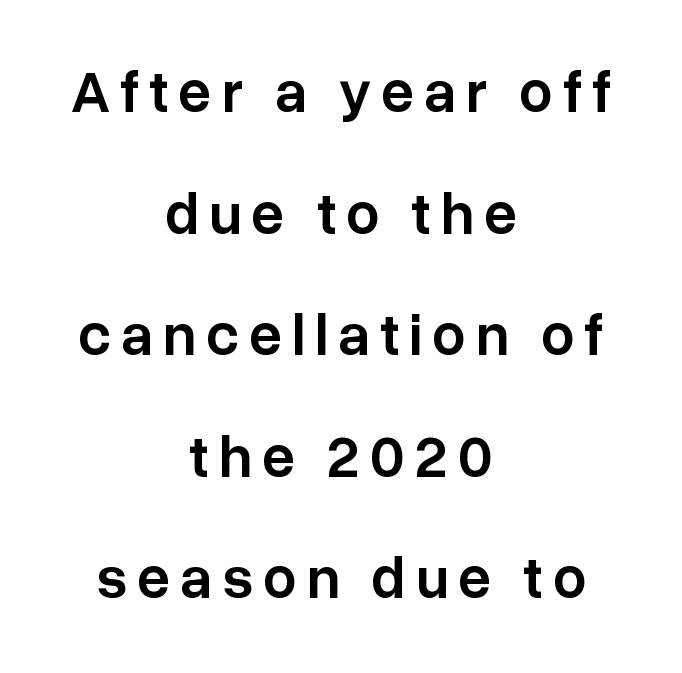
Q: Is the text bold? A: Semi-bold.
Q: Is the text italic (slanted)? A: No, it is upright.
Q: Is the typeface a serif or a sans-serif typeface? A: Sans-serif.
Q: Is the text underlined? A: No.
Q: How is the paragraph aligned? A: Centered.
Q: Is the spacing between lines tight, normal or loose? A: Loose.
Q: Width (condensed, normal, or wide)? A: Normal.
Q: Stroke contrast? A: Low.
Q: x-height? A: Medium.
Q: Monospaced? A: No.
